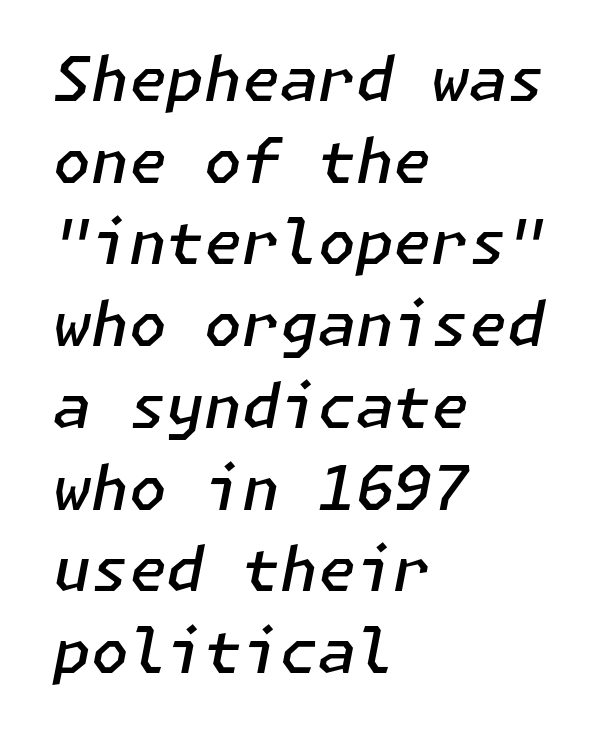
{"italic": "yes", "lean": "right", "slant_degrees": 11, "bold": "semi", "weight": "semibold", "width": "normal", "stroke_contrast": "low", "x_height": "medium", "underline": "no", "align": "left", "line_spacing": "normal", "line_spacing_ratio": 1.34, "letter_spacing": "normal", "letter_spacing_em": 0.0, "glyph_px": 61}
